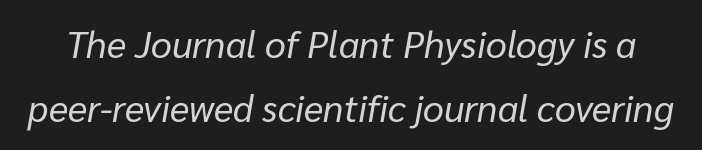
{"italic": "yes", "lean": "right", "slant_degrees": 10, "bold": "no", "weight": "regular", "width": "normal", "stroke_contrast": "low", "x_height": "medium", "monospaced": "no", "underline": "no", "line_spacing_ratio": 1.73, "letter_spacing": "normal", "letter_spacing_em": 0.0, "glyph_px": 37}
